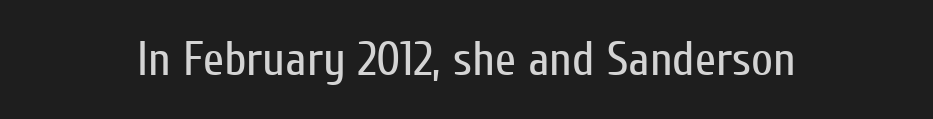
Q: Is the text bold? A: No.
Q: Is the text italic (slanted)? A: No, it is upright.
Q: Is the typeface a serif or a sans-serif typeface? A: Sans-serif.
Q: Is the text underlined? A: No.
Q: Is the spacing between letters normal or unusually wide? A: Normal.
Q: Width (condensed, normal, or wide)? A: Condensed.
Q: Stroke contrast? A: Low.
Q: x-height? A: Medium.
Q: Monospaced? A: No.
